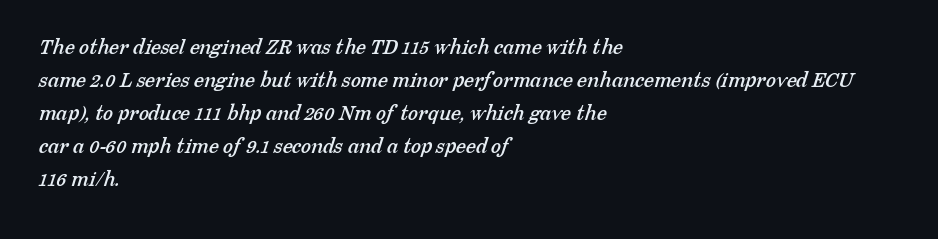
The area under the type is left untouched. Short note: letters normally spaced. The paragraph has a hard left edge and a soft right edge. Whoever set this chose a conventional vertical rhythm.
